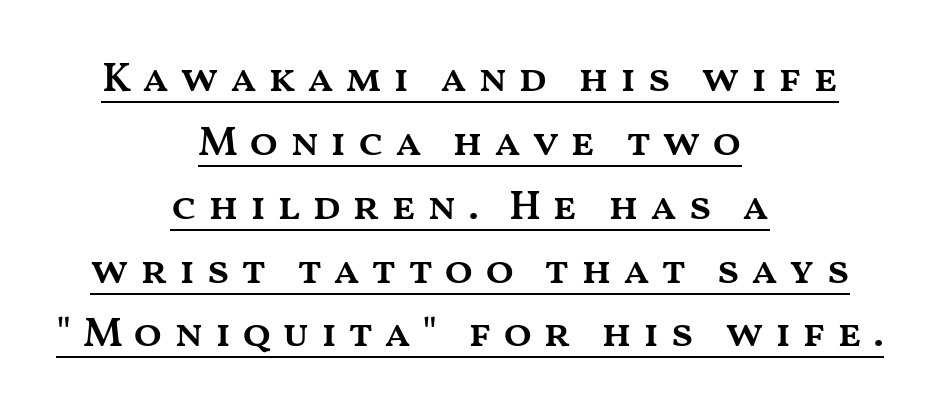
{"italic": "no", "bold": "semi", "weight": "semibold", "width": "wide", "stroke_contrast": "medium", "x_height": "medium", "monospaced": "no", "underline": "yes", "align": "center", "line_spacing": "normal", "line_spacing_ratio": 1.52, "letter_spacing": "wide", "letter_spacing_em": 0.26, "glyph_px": 42}
